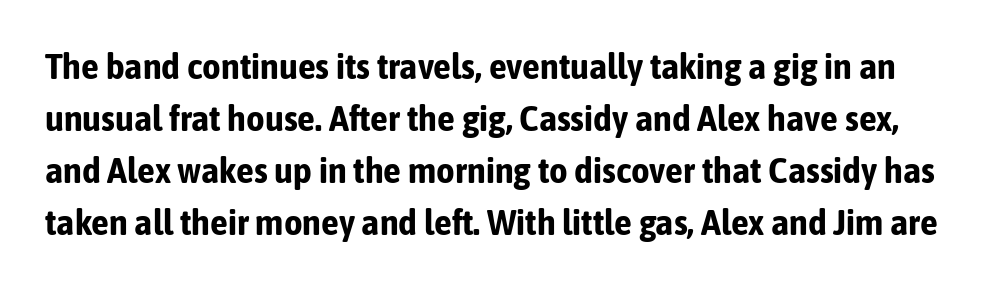
{"serif": "no", "italic": "no", "bold": "yes", "weight": "bold", "width": "condensed", "stroke_contrast": "low", "x_height": "medium", "monospaced": "no", "underline": "no", "line_spacing": "normal", "line_spacing_ratio": 1.44, "letter_spacing": "normal", "letter_spacing_em": 0.0, "glyph_px": 36}
